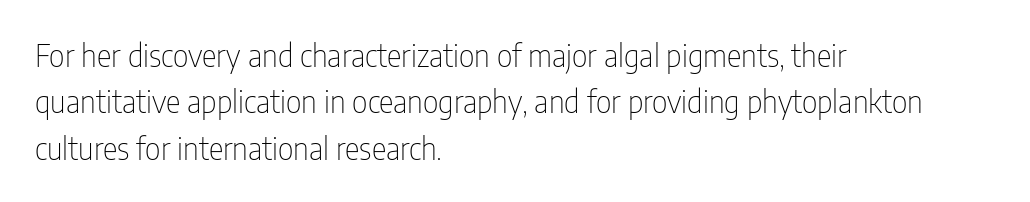
This is not heavy type; no bold has been used. The paragraph has a hard left edge and a soft right edge. The letters carry no serifs — their stems end cleanly without finishing strokes. Designer's note — italics off, roman on. What's the leading like? Ordinary, nothing unusual. Type without underlining.
